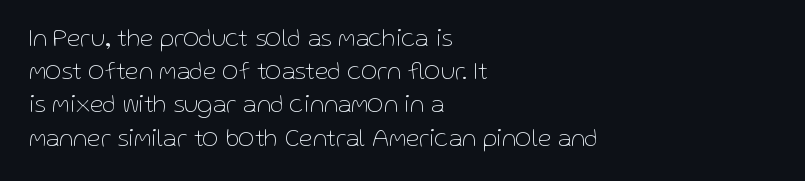
The image shows 25 px text type, upright; set left-aligned, normal line spacing (1.33x), normal letter spacing, not underlined.
